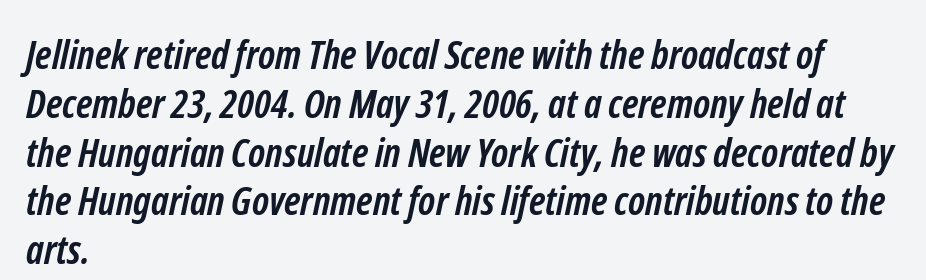
In CSS terms this would be text-align: left. The gap between lines stays unmarked. Compared with typical body copy, the letter spacing here is the same. A full-strength bold gives these letters their thick strokes. Check where the strokes stop: nothing finishes them off — pure sans.
